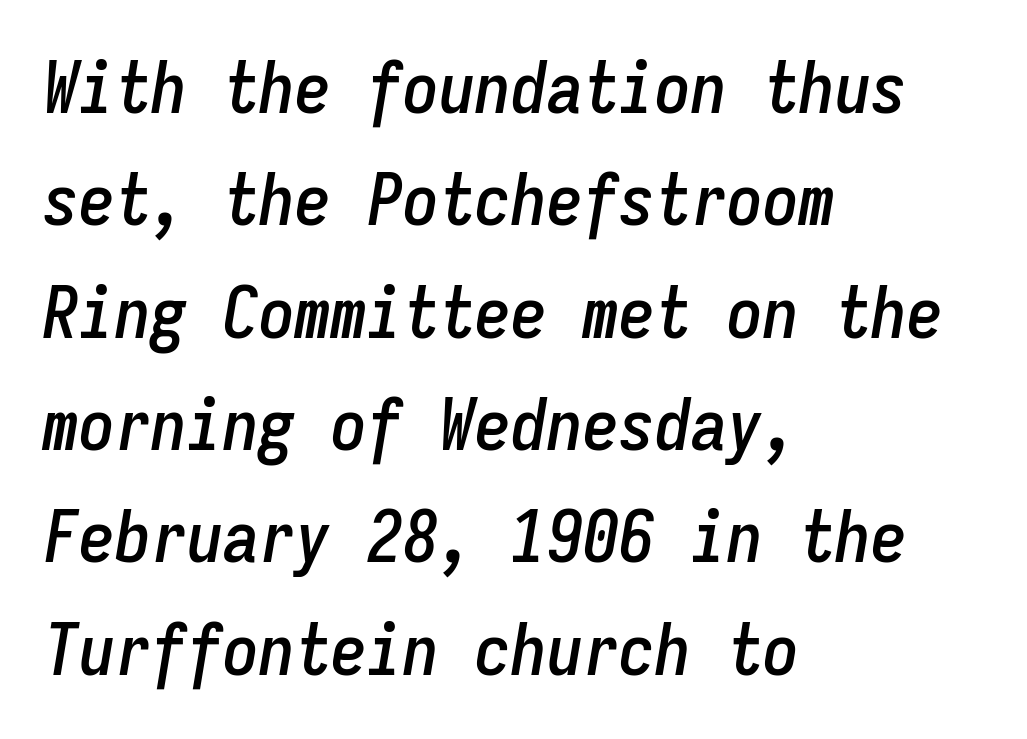
Descenders are the only things crossing below the line. Casual observation: everything's shoved over to the left. The text carries the slant typical of an italic or oblique font. Note the uniform advance width — an 'i' takes as much space as an 'm'.
